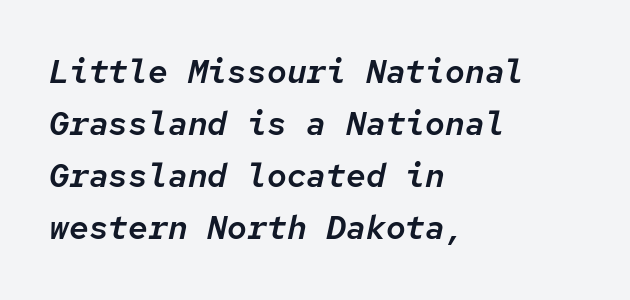
{"italic": "yes", "lean": "right", "slant_degrees": 12, "width": "normal", "stroke_contrast": "low", "x_height": "medium", "monospaced": "yes", "underline": "no", "align": "left", "line_spacing": "normal", "line_spacing_ratio": 1.58, "letter_spacing": "normal", "letter_spacing_em": 0.0, "glyph_px": 33}
